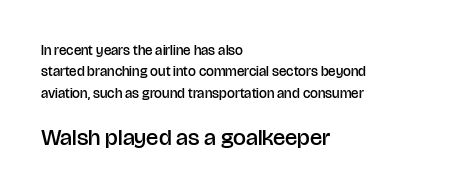
Layout note: lines flush left. Visually, the bottom section dominates because its glyphs are scaled up. The leading is moderate, giving the passage an even texture. The characters look somewhat weighty, a semibold short of true bold. How are the letters spaced? Ordinarily, with no added tracking. The space directly below the letters is spotless.
